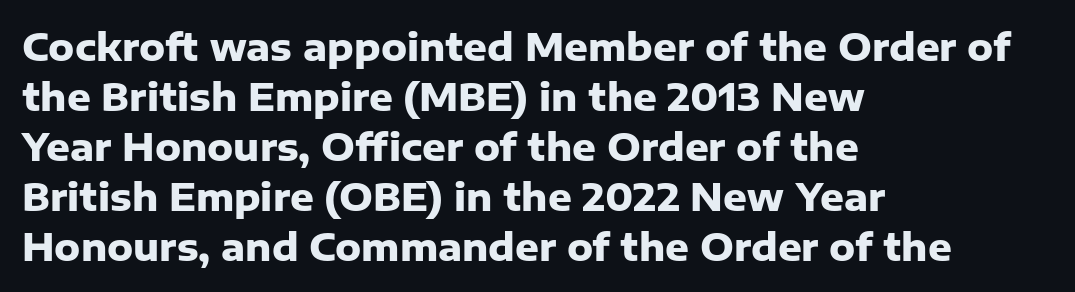
The image shows 37 px heavy sans-serif type, upright; set left-aligned, normal line spacing (1.35x), normal letter spacing, not underlined; low stroke contrast and a medium x-height.
